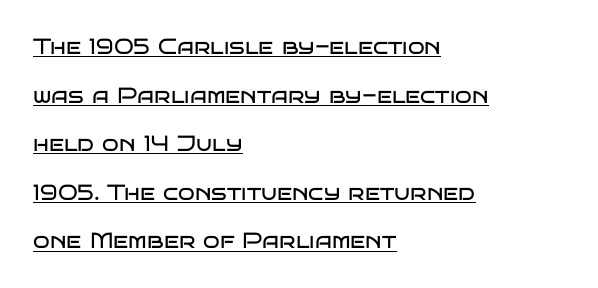
Q: Is the text bold? A: No.
Q: Is the text italic (slanted)? A: No, it is upright.
Q: Is the text underlined? A: Yes.
Q: How is the paragraph aligned? A: Left-aligned.
Q: Is the spacing between letters normal or unusually wide? A: Normal.
Q: Is the spacing between lines tight, normal or loose? A: Loose.
